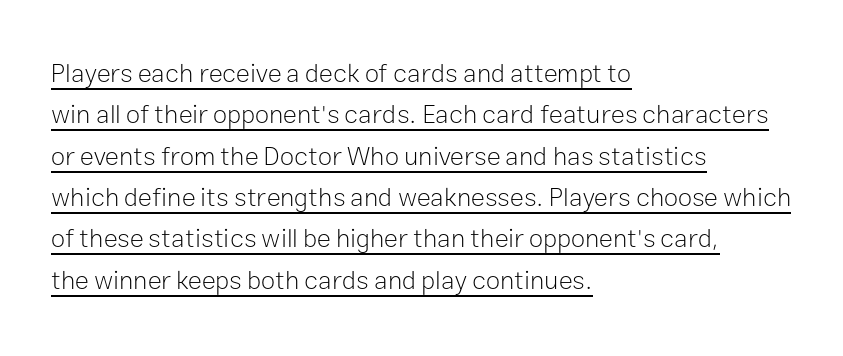
{"italic": "no", "bold": "no", "underline": "yes", "align": "left", "line_spacing": "normal", "line_spacing_ratio": 1.59, "letter_spacing": "normal", "letter_spacing_em": 0.0, "glyph_px": 26}
